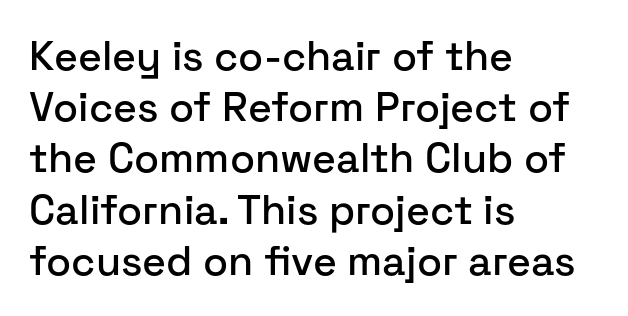
The passage shown is typed in a proportional face where columns would drift. Font category for this specimen: sans-serif. Compared with typical body copy, the letter spacing here is the same. Notice how the stems are strictly vertical — no italics here.
